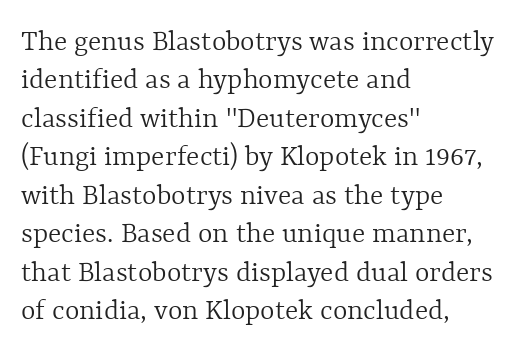
The passage shown is not underscored anywhere. Casual observation: everything's shoved over to the left. Look at the tracking — it's just the regular setting, nothing added. Note the varied advance widths — an 'i' is clearly narrower than an 'm'. Italic? Not at all — the glyphs are vertical.
